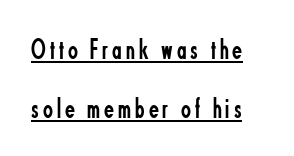
{"serif": "no", "italic": "no", "bold": "no", "weight": "regular", "width": "condensed", "stroke_contrast": "low", "x_height": "small", "monospaced": "no", "underline": "yes", "line_spacing": "loose", "line_spacing_ratio": 2.03, "glyph_px": 29}
